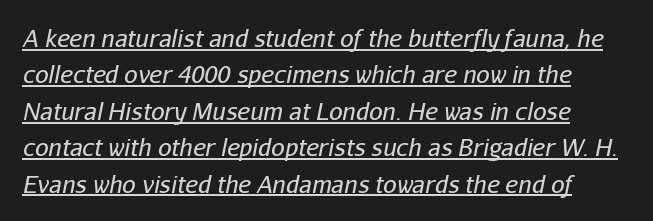
Inter-character spacing is left at the font's built-in metrics. The face used here has a pronounced slope to its letters. Counters stay open thanks to moderate or lighter strokes. Is there an underline? Yes — a line sits under the letters.
